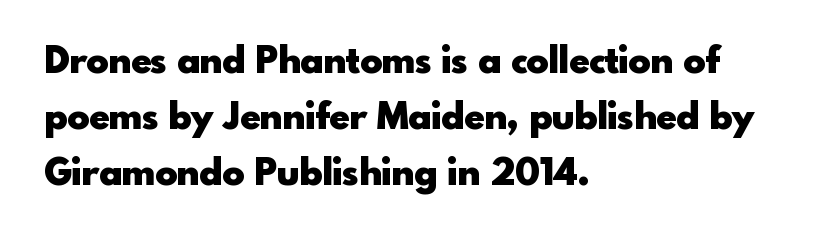
{"serif": "no", "italic": "no", "bold": "yes", "weight": "heavy", "width": "normal", "x_height": "small", "monospaced": "no", "underline": "no", "align": "left", "line_spacing": "normal", "line_spacing_ratio": 1.51, "letter_spacing": "normal", "letter_spacing_em": 0.0, "glyph_px": 37}
